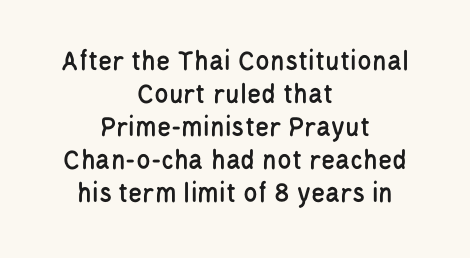
The image shows 29 px condensed sans-serif type, upright; set centered, tight line spacing (1.14x), normal letter spacing, not underlined; low stroke contrast and a large x-height.
